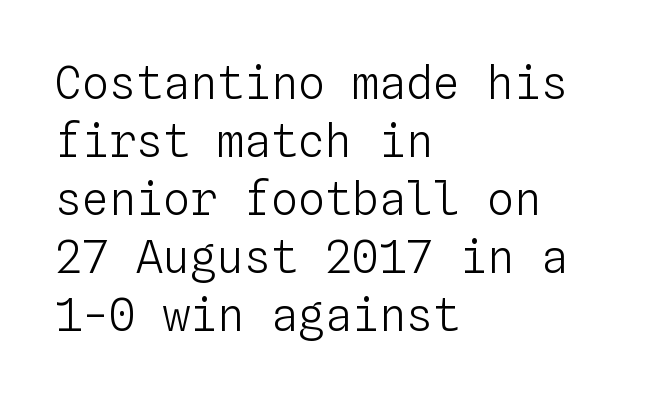
{"italic": "no", "bold": "no", "weight": "light", "width": "normal", "stroke_contrast": "low", "x_height": "medium", "monospaced": "yes", "underline": "no", "align": "left", "line_spacing": "normal", "line_spacing_ratio": 1.29, "letter_spacing": "normal", "letter_spacing_em": 0.0, "glyph_px": 45}
